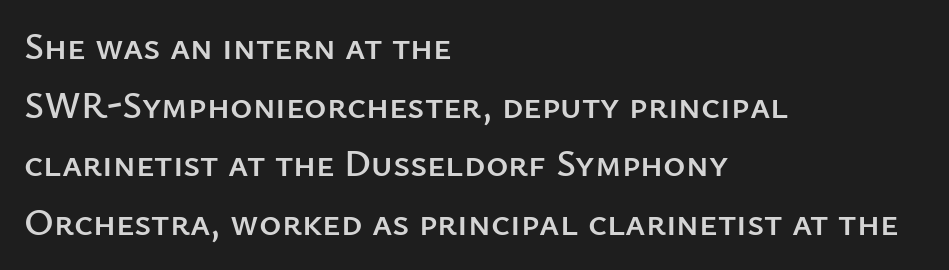
{"serif": "no", "italic": "no", "width": "normal", "stroke_contrast": "low", "x_height": "medium", "monospaced": "no", "underline": "no", "align": "left", "line_spacing": "normal", "line_spacing_ratio": 1.54, "letter_spacing": "normal", "letter_spacing_em": 0.0, "glyph_px": 38}
